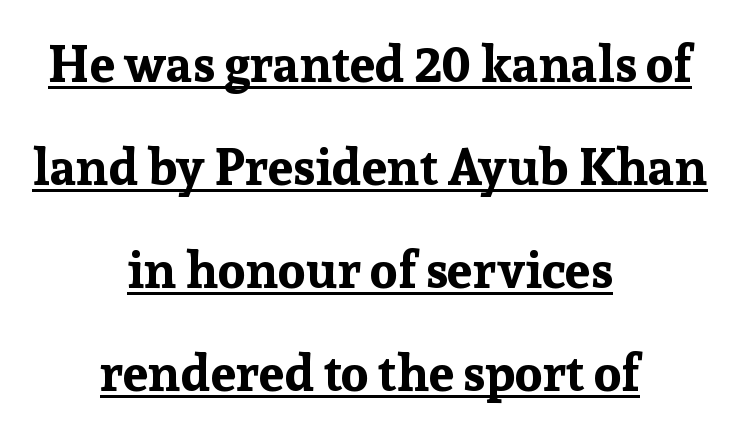
The image shows 51 px bold serif type, upright; set centered, loose line spacing (2.02x), normal letter spacing, underlined; low stroke contrast and a medium x-height.
